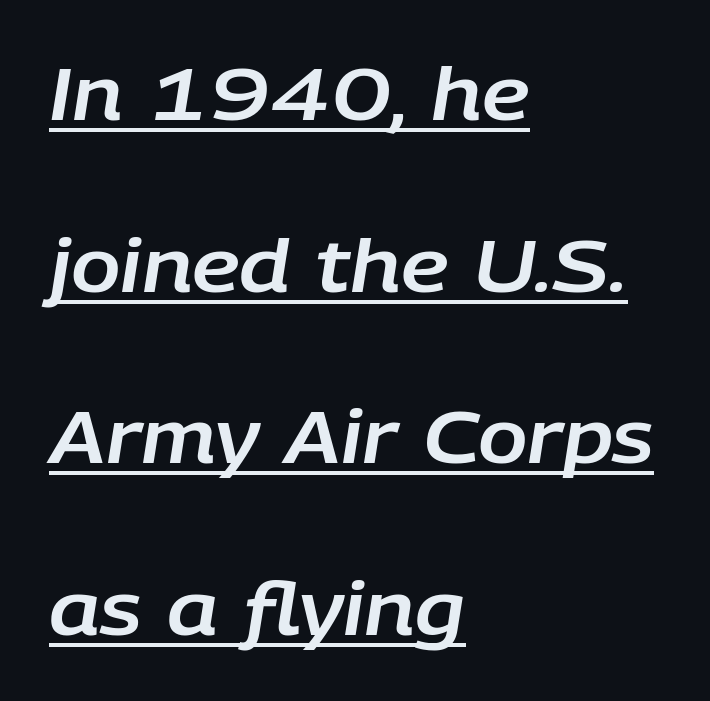
{"italic": "yes", "lean": "right", "slant_degrees": 9, "width": "normal", "stroke_contrast": "low", "x_height": "large", "monospaced": "no", "underline": "yes", "align": "left", "line_spacing": "loose", "line_spacing_ratio": 2.35, "letter_spacing": "normal", "letter_spacing_em": 0.0, "glyph_px": 73}
